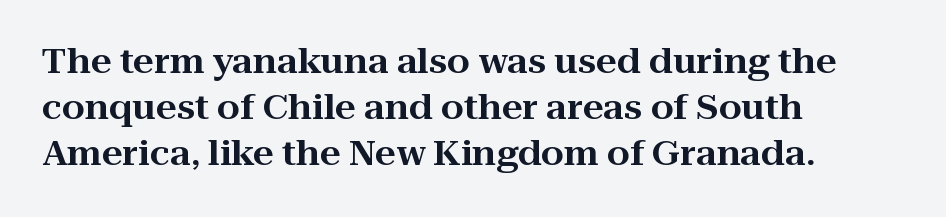
{"serif": "yes", "italic": "no", "width": "wide", "stroke_contrast": "high", "x_height": "medium", "monospaced": "no", "underline": "no", "align": "left", "line_spacing": "normal", "line_spacing_ratio": 1.4, "letter_spacing": "normal", "letter_spacing_em": 0.0, "glyph_px": 33}
